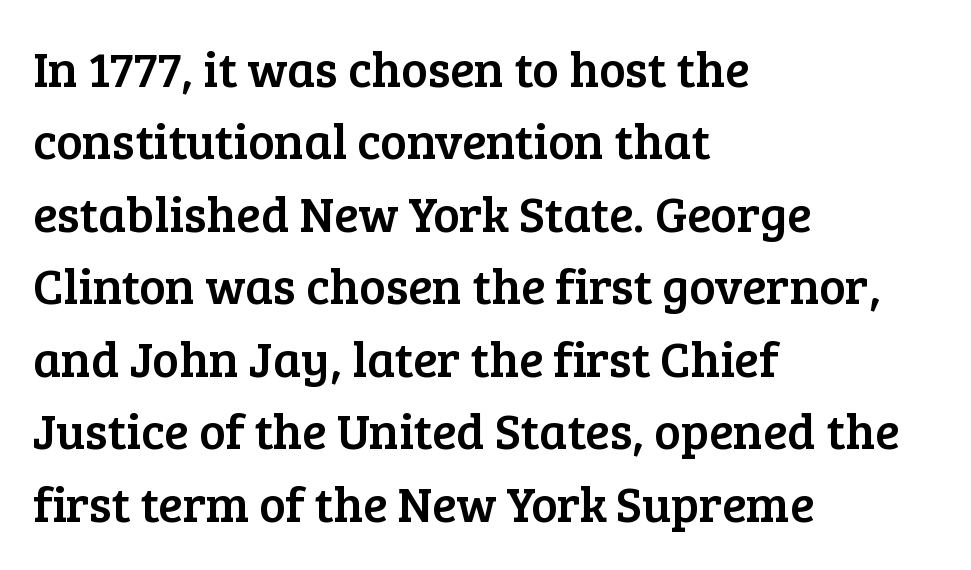
Q: Is the text italic (slanted)? A: No, it is upright.
Q: Is the typeface a serif or a sans-serif typeface? A: Serif.
Q: Is the text underlined? A: No.
Q: How is the paragraph aligned? A: Left-aligned.
Q: Is the spacing between letters normal or unusually wide? A: Normal.
Q: Is the spacing between lines tight, normal or loose? A: Normal.
Q: Width (condensed, normal, or wide)? A: Normal.
Q: Stroke contrast? A: Low.
Q: x-height? A: Medium.
Q: Monospaced? A: No.
